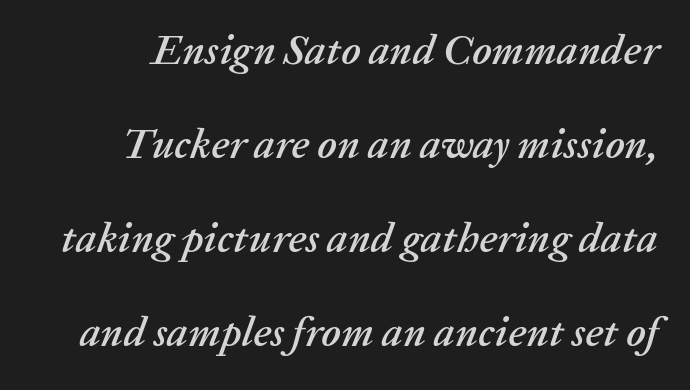
The image shows 42 px text type, italic (leaning right); set loose line spacing (2.24x), normal letter spacing, not underlined; low stroke contrast and a medium x-height.
